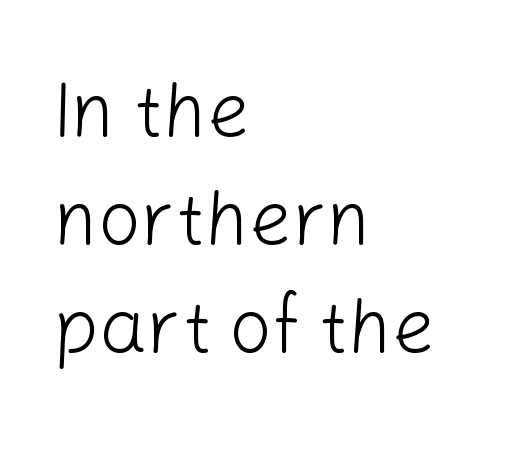
The image shows 75 px light sans-serif type, upright; set left-aligned, normal line spacing (1.44x), normal letter spacing, not underlined; low stroke contrast and a medium x-height.
